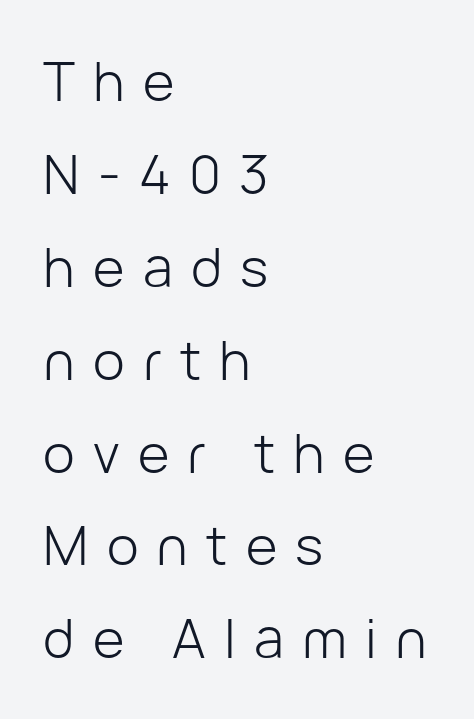
Q: Is the text bold? A: No.
Q: Is the text italic (slanted)? A: No, it is upright.
Q: Is the typeface a serif or a sans-serif typeface? A: Sans-serif.
Q: Is the text underlined? A: No.
Q: How is the paragraph aligned? A: Left-aligned.
Q: Is the spacing between letters normal or unusually wide? A: Unusually wide.
Q: Width (condensed, normal, or wide)? A: Normal.
Q: Stroke contrast? A: Low.
Q: x-height? A: Medium.
Q: Monospaced? A: No.
